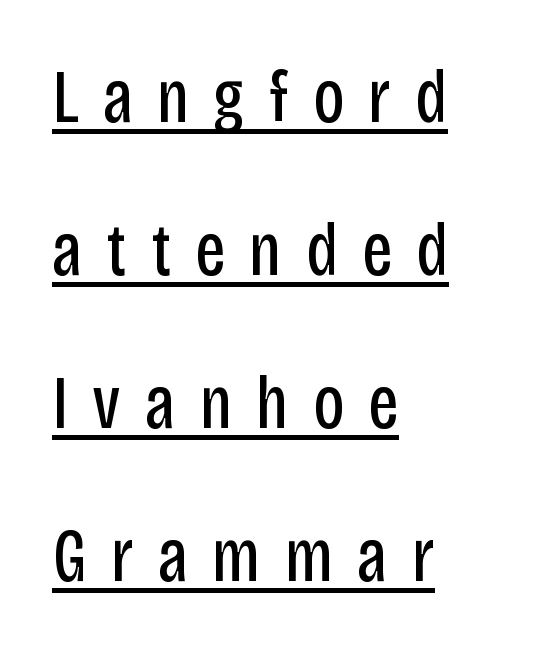
{"serif": "no", "italic": "no", "bold": "no", "weight": "regular", "width": "condensed", "stroke_contrast": "low", "x_height": "large", "monospaced": "no", "underline": "yes", "align": "left", "line_spacing": "loose", "line_spacing_ratio": 2.04, "letter_spacing": "wide", "letter_spacing_em": 0.32, "glyph_px": 75}
